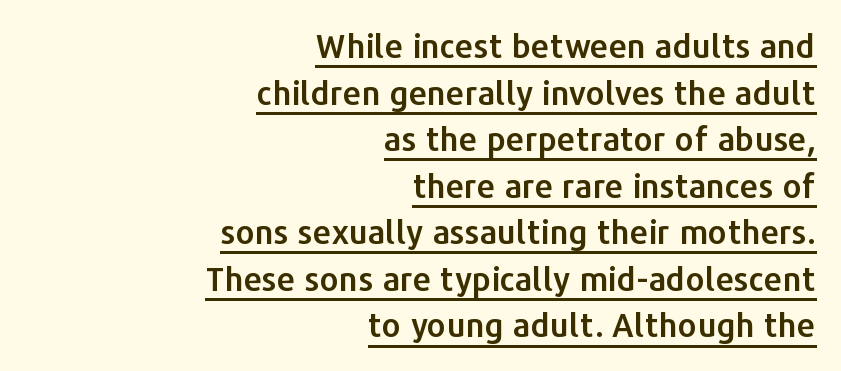
Descenders here cross a horizontal rule under the line. What stands out about the letter spacing? Nothing — it is the standard amount. A sans-serif font was chosen for this passage. If you drew a line through each stem, it would be perfectly vertical. These lines are rendered in a variable-pitch font. Does the copy run flush right? Yes — the right margin is perfectly even.
